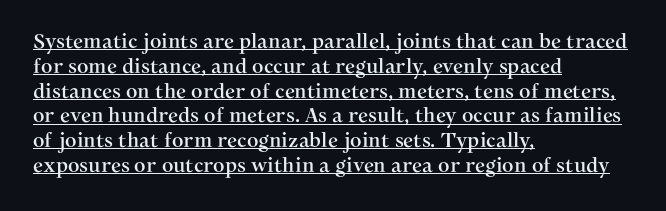
{"italic": "no", "underline": "yes", "align": "left", "line_spacing_ratio": 1.24, "letter_spacing": "normal", "letter_spacing_em": 0.0, "glyph_px": 20}
